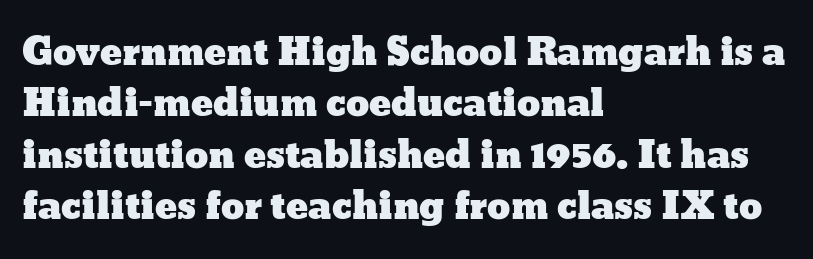
{"italic": "no", "width": "wide", "stroke_contrast": "low", "x_height": "medium", "monospaced": "no", "underline": "no", "align": "left", "line_spacing": "normal", "line_spacing_ratio": 1.39, "letter_spacing": "normal", "letter_spacing_em": 0.0, "glyph_px": 37}
